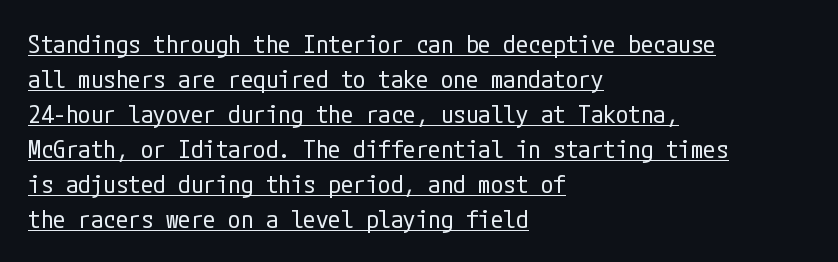
Where is the straight margin? On the left. Every stem runs plumb, perpendicular to the baseline. The lettering is marked with a stroke running underneath it. You could call the tracking neutral — neither tight nor loose. The typesetting does not lean heavy: it is not bold.
